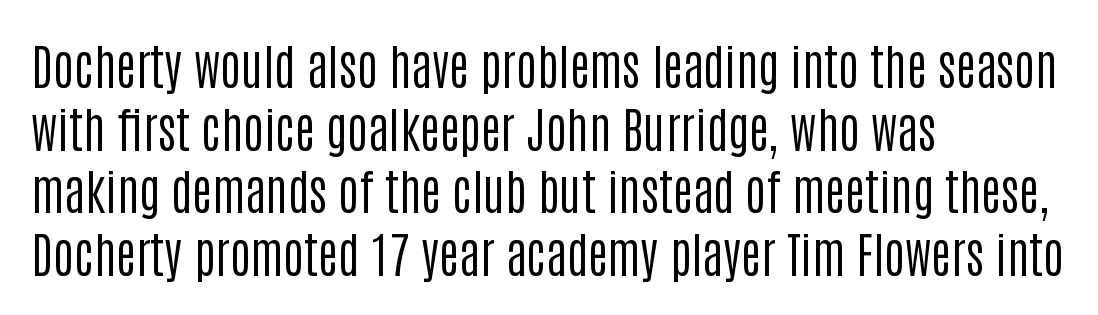
The image shows 49 px regular-weight, condensed sans-serif type, upright; set left-aligned, normal line spacing (1.28x), normal letter spacing, not underlined; low stroke contrast and a large x-height.
